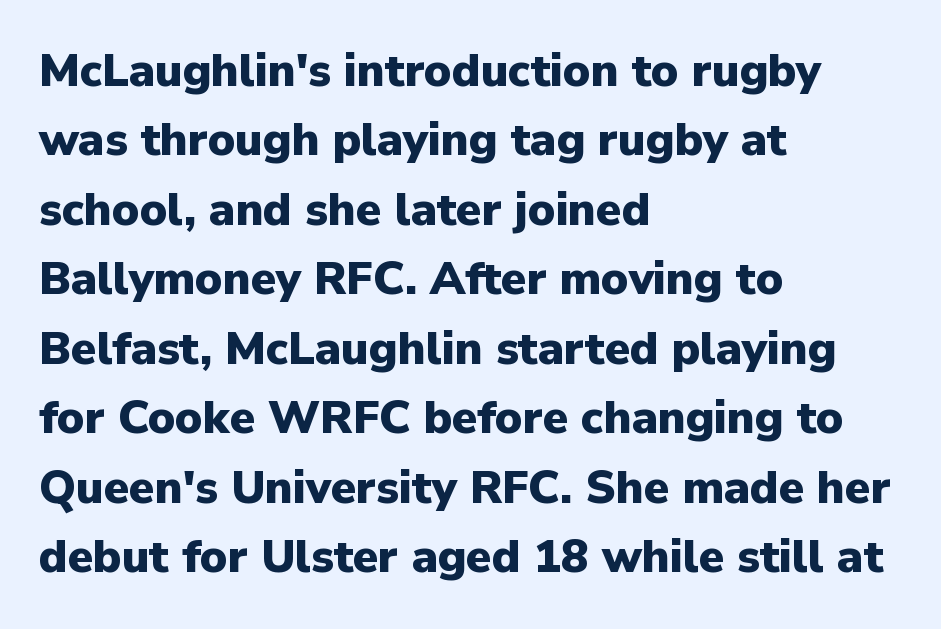
Q: Is the text bold? A: Yes.
Q: Is the text italic (slanted)? A: No, it is upright.
Q: Is the typeface a serif or a sans-serif typeface? A: Sans-serif.
Q: Is the text underlined? A: No.
Q: How is the paragraph aligned? A: Left-aligned.
Q: Is the spacing between letters normal or unusually wide? A: Normal.
Q: Is the spacing between lines tight, normal or loose? A: Normal.
Q: Width (condensed, normal, or wide)? A: Normal.
Q: Stroke contrast? A: Low.
Q: x-height? A: Medium.
Q: Monospaced? A: No.
